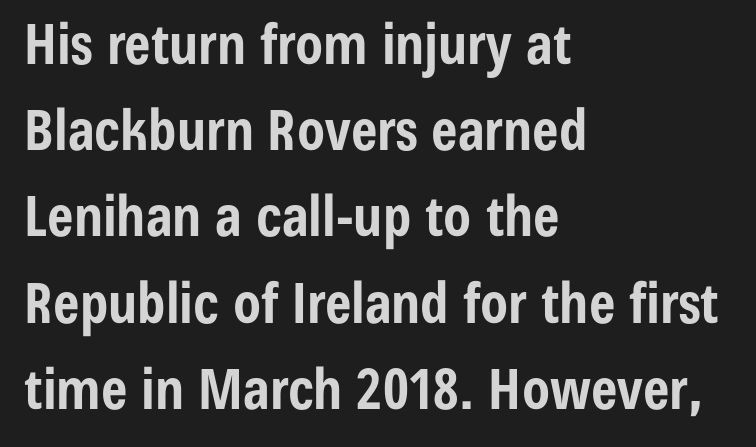
The image shows 56 px bold, condensed sans-serif type, upright; set left-aligned, normal line spacing (1.54x), normal letter spacing, not underlined; low stroke contrast and a medium x-height.
